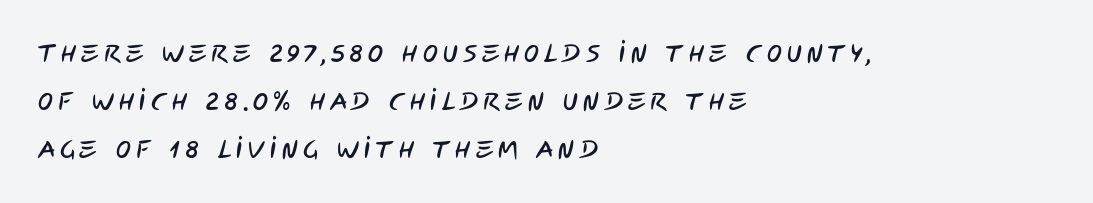
The image shows 25 px text type; set left-aligned, loose line spacing (1.92x), unusually wide letter spacing (+0.2 em), not underlined.
